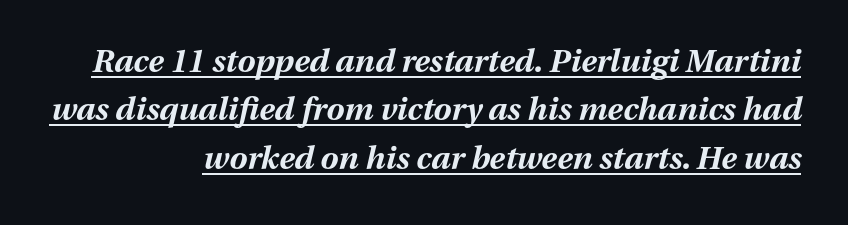
{"italic": "yes", "lean": "right", "slant_degrees": 13, "bold": "yes", "weight": "bold", "width": "normal", "stroke_contrast": "medium", "x_height": "medium", "monospaced": "no", "underline": "yes", "align": "right", "line_spacing": "normal", "line_spacing_ratio": 1.51, "letter_spacing": "normal", "letter_spacing_em": 0.0, "glyph_px": 32}
